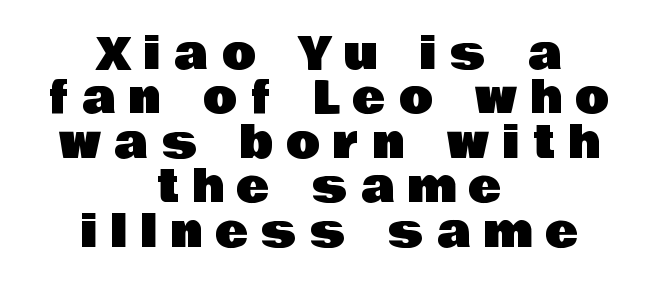
Q: Is the text italic (slanted)? A: No, it is upright.
Q: Is the typeface a serif or a sans-serif typeface? A: Sans-serif.
Q: Is the text underlined? A: No.
Q: How is the paragraph aligned? A: Centered.
Q: Is the spacing between letters normal or unusually wide? A: Unusually wide.
Q: Is the spacing between lines tight, normal or loose? A: Tight.
Q: Width (condensed, normal, or wide)? A: Normal.
Q: Stroke contrast? A: Low.
Q: x-height? A: Large.
Q: Monospaced? A: No.
